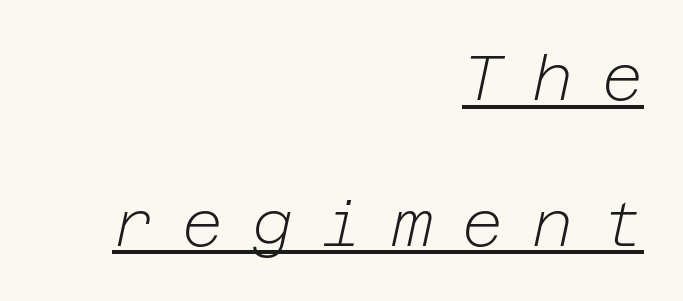
In CSS terms this would be text-align: right. A continuous stroke trails under the words, as in a hyperlink. Summary of weight: not heavy and not bold. The font's italic variant was chosen for this text.
